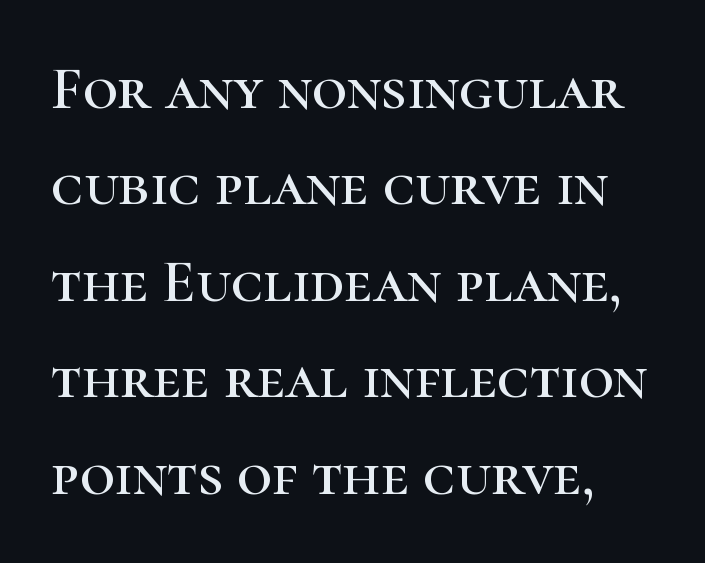
The image shows 61 px serif type, upright; set normal line spacing (1.58x), normal letter spacing, not underlined; high stroke contrast and a medium x-height.
